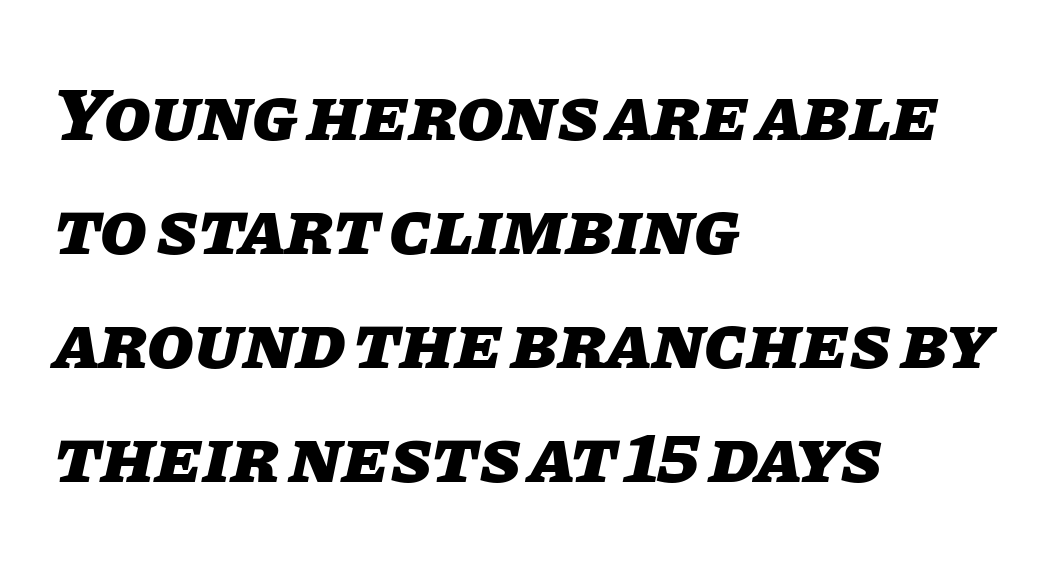
Tracking value appears to be zero — textbook default spacing. Leftover space on each line is placed entirely after the last word. Lines of text with bare space underneath. Designer's note — italics engaged. The face used here is proportionally spaced, like ordinary book or web type.
